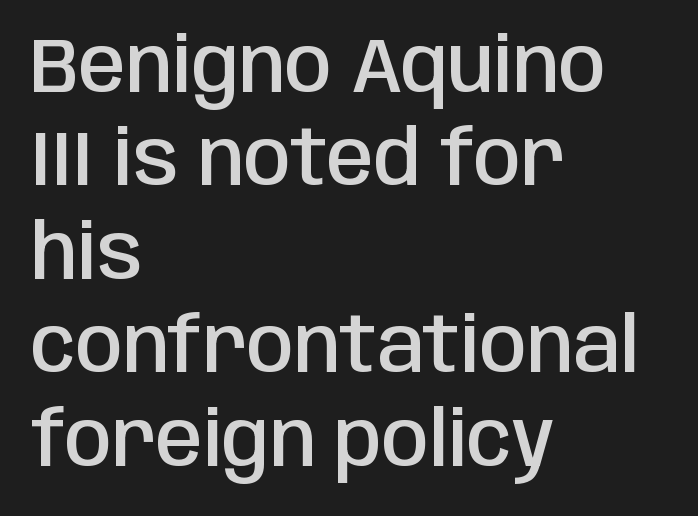
{"serif": "no", "italic": "no", "bold": "semi", "weight": "semibold", "width": "condensed", "stroke_contrast": "low", "x_height": "large", "monospaced": "no", "underline": "no", "align": "left", "line_spacing_ratio": 1.23, "letter_spacing": "normal", "letter_spacing_em": 0.0, "glyph_px": 76}
